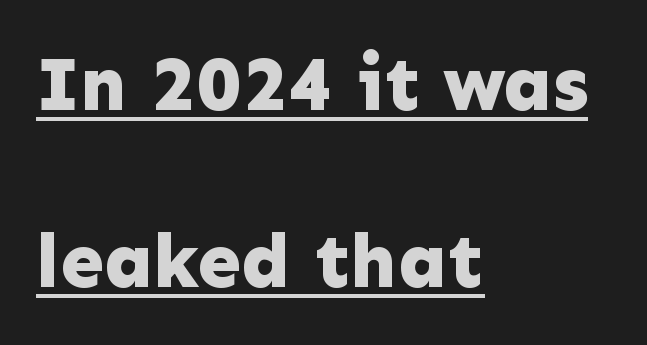
Regarding serifs, this sample does without them. The paragraph shown leans on its left margin. The letters are bold, with thick, heavy strokes. You could fit nearly another row in the gap between these rows. Note the varied advance widths — an 'i' is clearly narrower than an 'm'. The specimen reads as upright at a glance.
